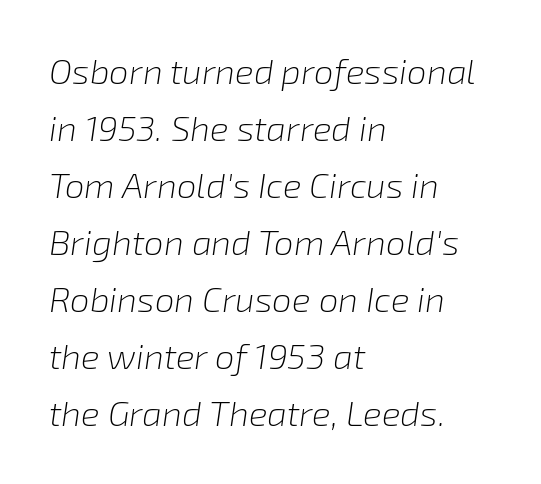
{"italic": "yes", "lean": "right", "slant_degrees": 8, "bold": "no", "weight": "light", "width": "normal", "stroke_contrast": "low", "x_height": "medium", "monospaced": "no", "underline": "no", "align": "left", "line_spacing": "normal", "line_spacing_ratio": 1.63, "letter_spacing": "normal", "letter_spacing_em": 0.0, "glyph_px": 35}
